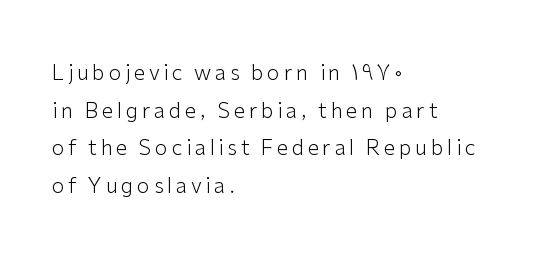
{"italic": "no", "bold": "no", "underline": "no", "align": "left", "line_spacing_ratio": 1.79, "glyph_px": 21}
